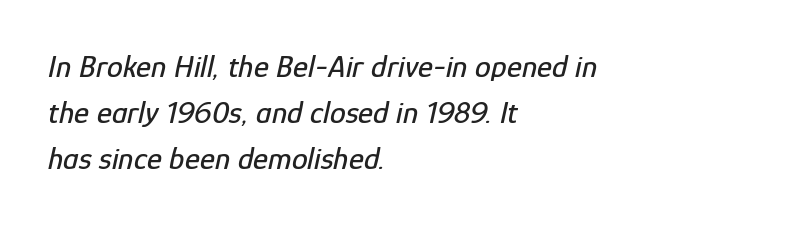
Q: Is the text italic (slanted)? A: Yes, it leans right by about 12 degrees.
Q: Is the text underlined? A: No.
Q: How is the paragraph aligned? A: Left-aligned.
Q: Is the spacing between letters normal or unusually wide? A: Normal.
Q: Is the spacing between lines tight, normal or loose? A: Normal.
Q: Width (condensed, normal, or wide)? A: Condensed.
Q: Stroke contrast? A: Low.
Q: x-height? A: Medium.
Q: Monospaced? A: No.
